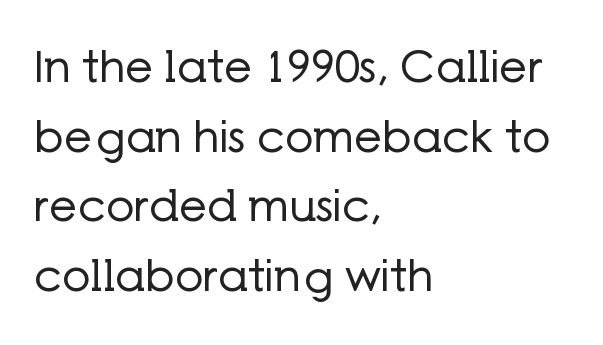
Q: Is the text bold? A: No.
Q: Is the text italic (slanted)? A: No, it is upright.
Q: Is the typeface a serif or a sans-serif typeface? A: Sans-serif.
Q: Is the text underlined? A: No.
Q: How is the paragraph aligned? A: Left-aligned.
Q: Is the spacing between letters normal or unusually wide? A: Normal.
Q: Is the spacing between lines tight, normal or loose? A: Normal.
Q: Width (condensed, normal, or wide)? A: Normal.
Q: Stroke contrast? A: Low.
Q: x-height? A: Medium.
Q: Monospaced? A: No.
